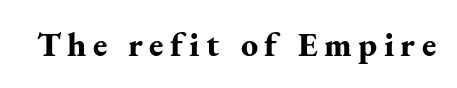
Q: Is the text bold? A: Yes.
Q: Is the text italic (slanted)? A: No, it is upright.
Q: Is the typeface a serif or a sans-serif typeface? A: Serif.
Q: Is the text underlined? A: No.
Q: Width (condensed, normal, or wide)? A: Normal.
Q: Stroke contrast? A: Medium.
Q: x-height? A: Small.
Q: Monospaced? A: No.
